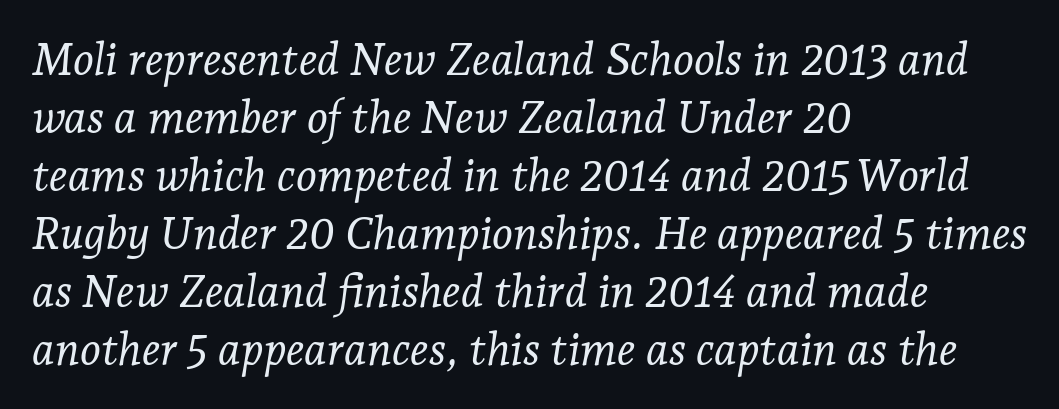
Q: Is the text bold? A: No.
Q: Is the text italic (slanted)? A: Yes, it leans right by about 7 degrees.
Q: Is the typeface a serif or a sans-serif typeface? A: Serif.
Q: Is the text underlined? A: No.
Q: How is the paragraph aligned? A: Left-aligned.
Q: Is the spacing between letters normal or unusually wide? A: Normal.
Q: Is the spacing between lines tight, normal or loose? A: Normal.
Q: Width (condensed, normal, or wide)? A: Normal.
Q: Stroke contrast? A: Low.
Q: x-height? A: Medium.
Q: Monospaced? A: No.
